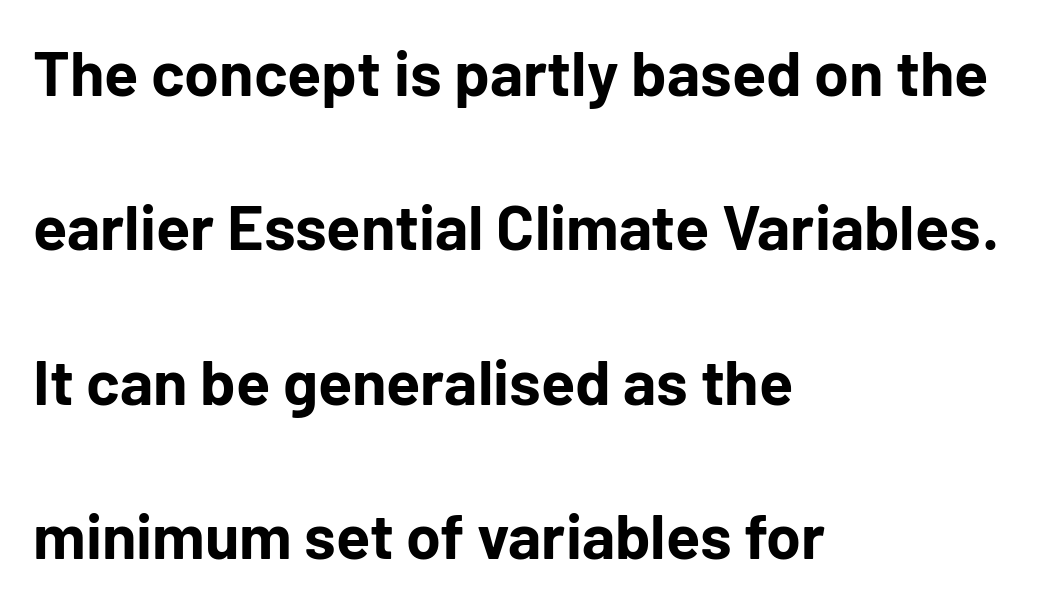
Q: Is the text bold? A: Yes.
Q: Is the text italic (slanted)? A: No, it is upright.
Q: Is the typeface a serif or a sans-serif typeface? A: Sans-serif.
Q: Is the text underlined? A: No.
Q: How is the paragraph aligned? A: Left-aligned.
Q: Is the spacing between letters normal or unusually wide? A: Normal.
Q: Is the spacing between lines tight, normal or loose? A: Loose.
Q: Width (condensed, normal, or wide)? A: Normal.
Q: Stroke contrast? A: Low.
Q: x-height? A: Medium.
Q: Monospaced? A: No.
